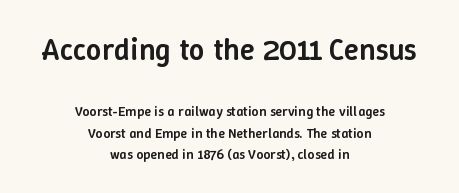
The image shows 31 px semibold type, upright; set centered, normal line spacing (1.55x), normal letter spacing, not underlined; the first (top) block is 2.21x larger; low stroke contrast and a medium x-height.
